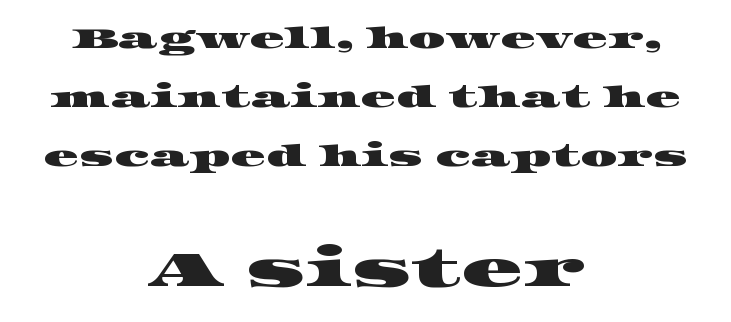
The image shows 50 px wide serif type; set centered, loose line spacing (2.04x), normal letter spacing, not underlined; the second (bottom) block is 1.72x larger; high stroke contrast and a large x-height.
